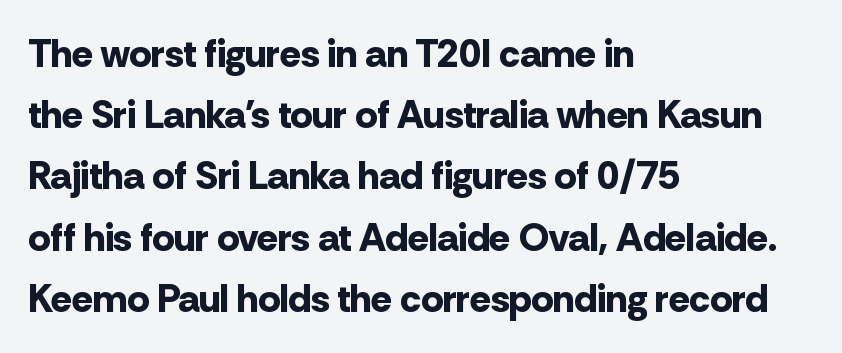
Q: Is the text bold? A: Yes.
Q: Is the text italic (slanted)? A: No, it is upright.
Q: Is the typeface a serif or a sans-serif typeface? A: Sans-serif.
Q: Is the text underlined? A: No.
Q: How is the paragraph aligned? A: Left-aligned.
Q: Is the spacing between letters normal or unusually wide? A: Normal.
Q: Is the spacing between lines tight, normal or loose? A: Normal.
Q: Width (condensed, normal, or wide)? A: Normal.
Q: Stroke contrast? A: Low.
Q: x-height? A: Medium.
Q: Monospaced? A: No.
